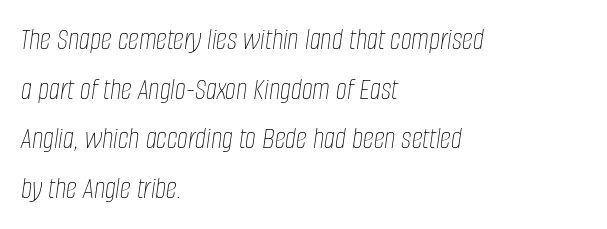
Q: Is the text bold? A: No.
Q: Is the text italic (slanted)? A: Yes, it leans right by about 8 degrees.
Q: Is the text underlined? A: No.
Q: How is the paragraph aligned? A: Left-aligned.
Q: Is the spacing between letters normal or unusually wide? A: Normal.
Q: Is the spacing between lines tight, normal or loose? A: Normal.
Q: Width (condensed, normal, or wide)? A: Condensed.
Q: Stroke contrast? A: Low.
Q: x-height? A: Large.
Q: Monospaced? A: No.
